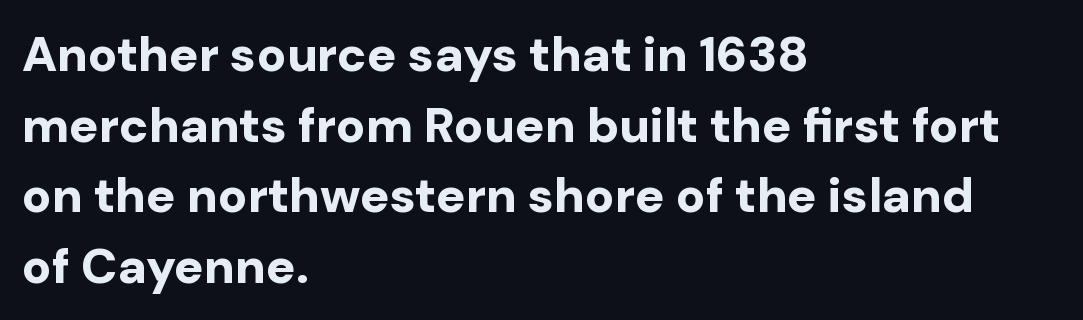
The image shows 49 px bold sans-serif type, upright; set left-aligned, normal line spacing (1.44x), normal letter spacing, not underlined; low stroke contrast and a medium x-height.
